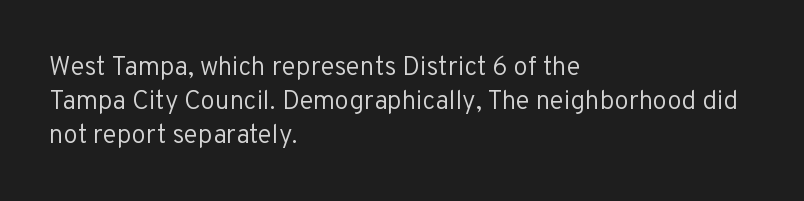
Q: Is the text bold? A: No.
Q: Is the text italic (slanted)? A: No, it is upright.
Q: Is the text underlined? A: No.
Q: How is the paragraph aligned? A: Left-aligned.
Q: Is the spacing between letters normal or unusually wide? A: Normal.
Q: Is the spacing between lines tight, normal or loose? A: Normal.
